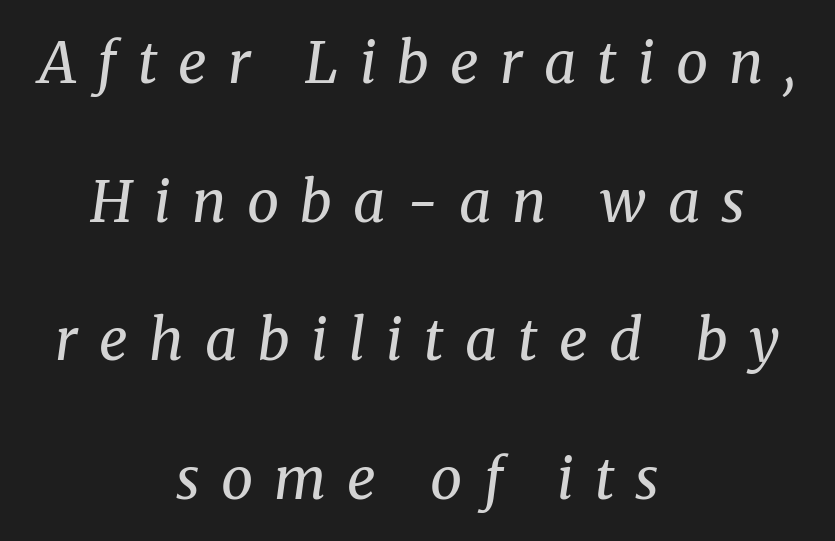
{"serif": "yes", "italic": "yes", "lean": "right", "slant_degrees": 8, "bold": "no", "weight": "regular", "width": "normal", "stroke_contrast": "medium", "x_height": "medium", "monospaced": "no", "underline": "no", "align": "center", "line_spacing": "loose", "line_spacing_ratio": 2.43, "letter_spacing": "wide", "letter_spacing_em": 0.37, "glyph_px": 57}
